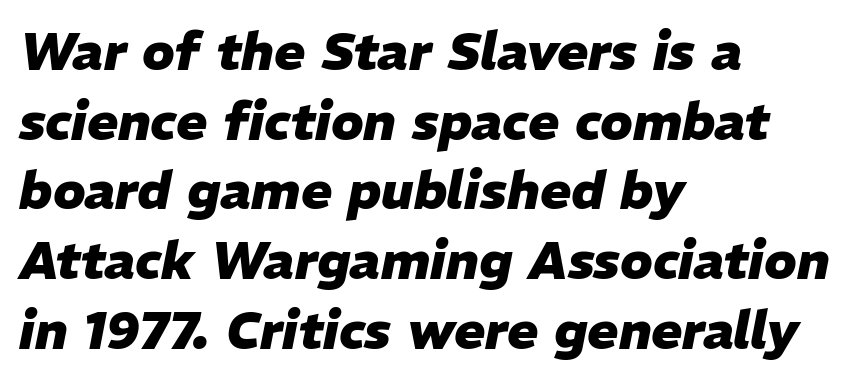
The image shows 52 px heavy type, italic (leaning right); set left-aligned, normal line spacing (1.34x), normal letter spacing, not underlined; low stroke contrast and a medium x-height.
